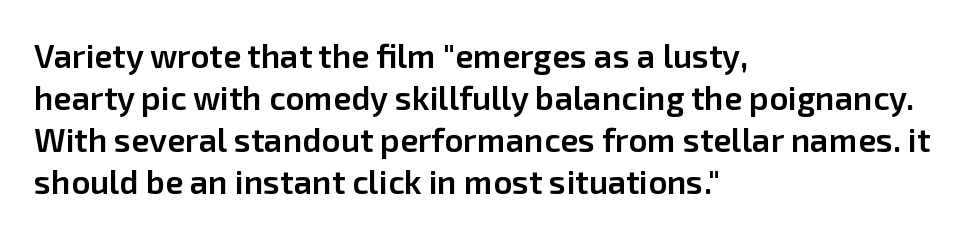
{"serif": "no", "italic": "no", "bold": "semi", "weight": "semibold", "width": "normal", "stroke_contrast": "low", "x_height": "medium", "monospaced": "no", "underline": "no", "align": "left", "line_spacing": "normal", "line_spacing_ratio": 1.27, "letter_spacing": "normal", "letter_spacing_em": 0.0, "glyph_px": 33}
